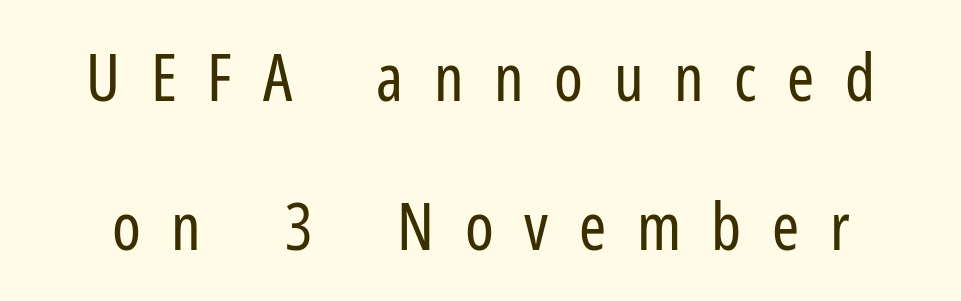
Q: Is the text bold? A: No.
Q: Is the text italic (slanted)? A: No, it is upright.
Q: Is the typeface a serif or a sans-serif typeface? A: Sans-serif.
Q: Is the text underlined? A: No.
Q: Is the spacing between letters normal or unusually wide? A: Unusually wide.
Q: Is the spacing between lines tight, normal or loose? A: Loose.
Q: Width (condensed, normal, or wide)? A: Condensed.
Q: Stroke contrast? A: Low.
Q: x-height? A: Medium.
Q: Monospaced? A: No.
